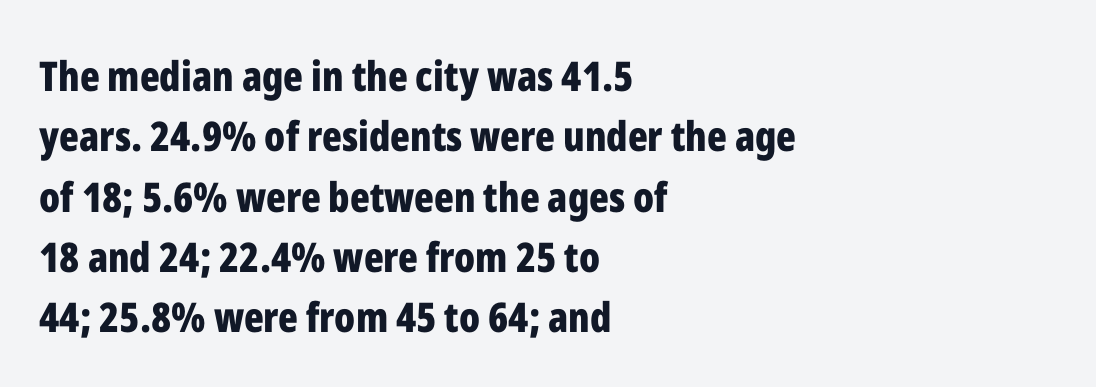
A typesetter would call this zero additional tracking. Stroke terminals: plain, sans-serif. Is there much room between lines? A standard amount, neither cramped nor airy. The letters stand straight up with perfectly vertical stems. These lines stack with their left ends in a neat column.
